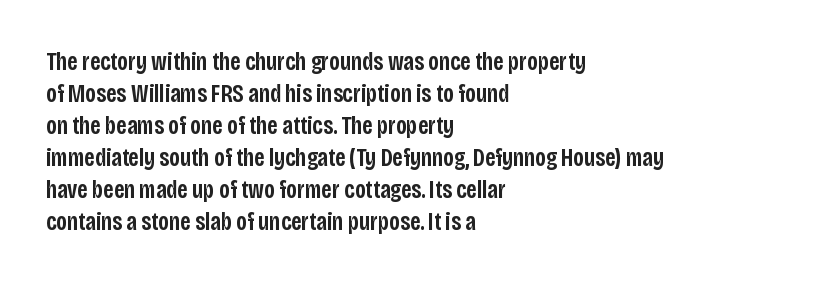
{"italic": "no", "bold": "semi", "underline": "no", "align": "left", "line_spacing": "normal", "line_spacing_ratio": 1.28, "letter_spacing": "normal", "letter_spacing_em": 0.0, "glyph_px": 25}
